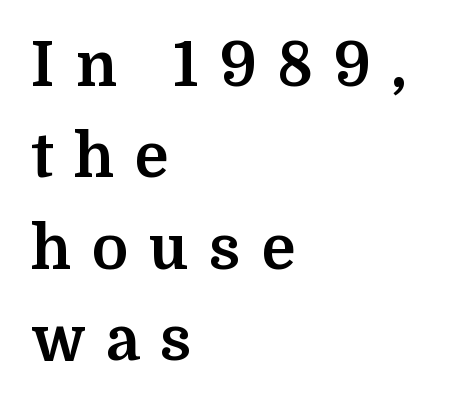
The image shows 61 px bold serif type, upright; set left-aligned, normal line spacing (1.5x), unusually wide letter spacing (+0.34 em), not underlined; medium stroke contrast and a medium x-height.
